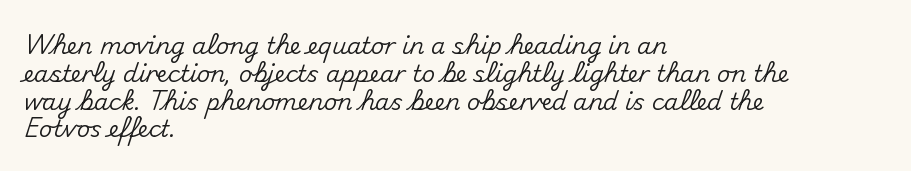
Here the glyphs are tracked normally, forming tight word shapes. The specimen omits any rule beneath the text block's lines. The lines in this sample share a left origin and differ only in where they stop.
